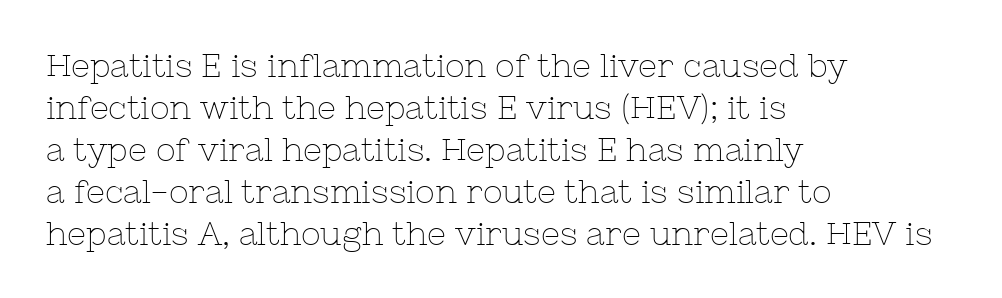
Casual observation: everything's shoved over to the left. Plain, unruled lines of type. This is serif lettering, the kind often seen in printed books. Regarding leading, the lines here are spaced in the standard way. The characters are drawn with everyday or finer stroke widths.
